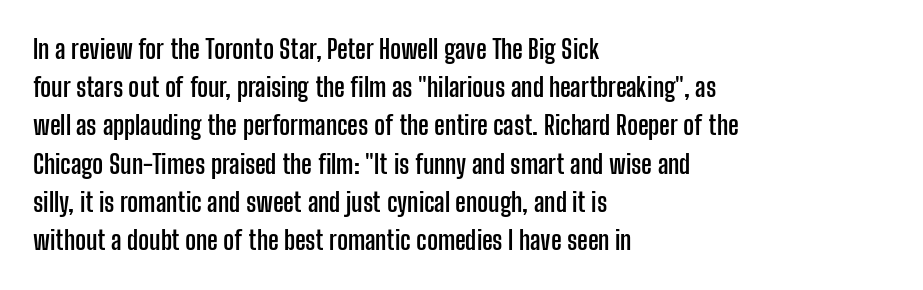
One glance says typical: line gaps are just what's usual. Students, note that the glyphs here touch the page at normal intervals. When letters stand straight like this, we call the style roman or upright. The string is rendered with underlining switched off. Casual observation: everything's shoved over to the left.
